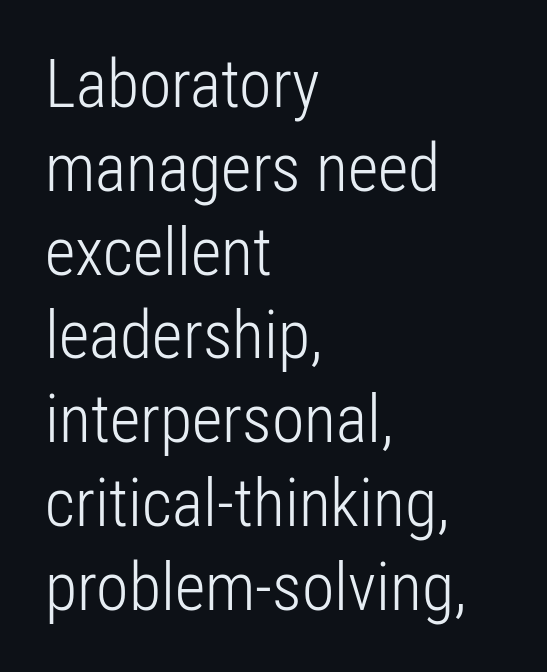
{"serif": "no", "italic": "no", "bold": "no", "weight": "light", "width": "condensed", "stroke_contrast": "low", "x_height": "medium", "monospaced": "no", "underline": "no", "align": "left", "line_spacing": "normal", "line_spacing_ratio": 1.27, "letter_spacing": "normal", "letter_spacing_em": 0.0, "glyph_px": 66}
